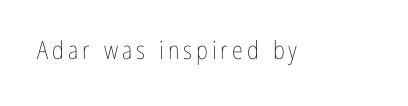
The type sits square on the baseline with zero lean. The strip under each line holds only bare page. Stroke thickness stays within the range of a standard reading face or lighter.
